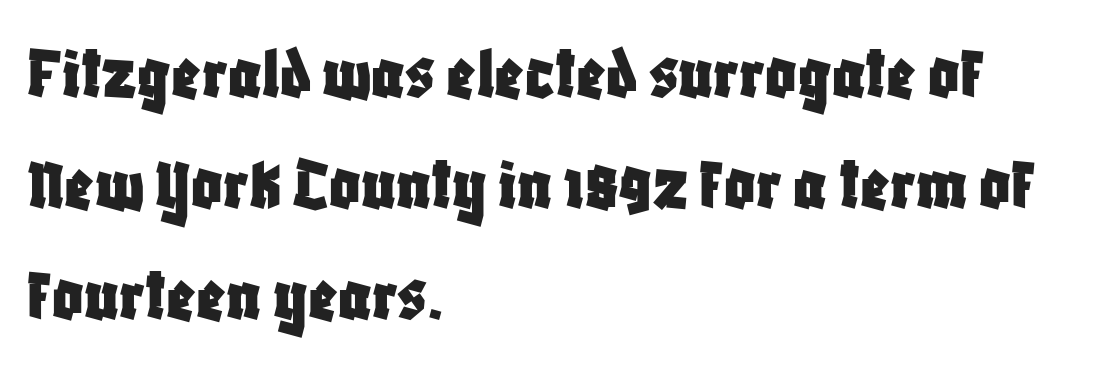
The image shows 76 px condensed sans-serif type, upright; set left-aligned, normal line spacing (1.46x), normal letter spacing, not underlined; low stroke contrast and a large x-height.
